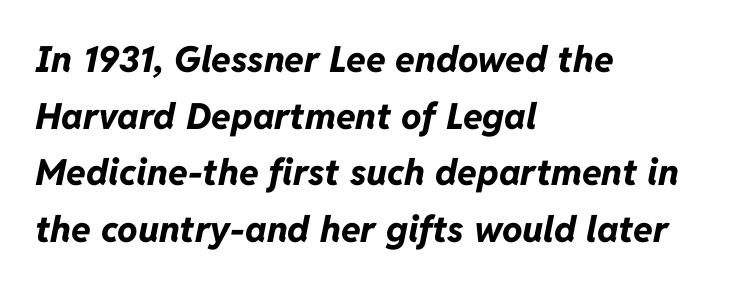
The image shows 36 px bold type, italic (leaning right); set left-aligned, normal line spacing (1.57x), normal letter spacing, not underlined; low stroke contrast and a medium x-height.
